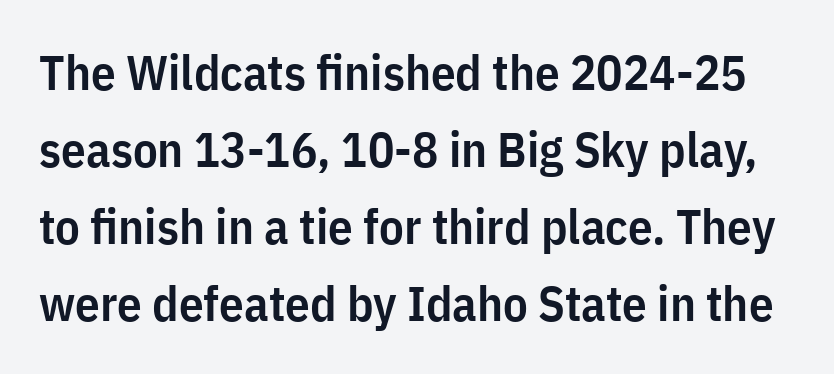
Q: Is the text bold? A: Semi-bold.
Q: Is the text italic (slanted)? A: No, it is upright.
Q: Is the typeface a serif or a sans-serif typeface? A: Sans-serif.
Q: Is the text underlined? A: No.
Q: Is the spacing between letters normal or unusually wide? A: Normal.
Q: Is the spacing between lines tight, normal or loose? A: Normal.
Q: Width (condensed, normal, or wide)? A: Condensed.
Q: Stroke contrast? A: Low.
Q: x-height? A: Medium.
Q: Monospaced? A: No.
